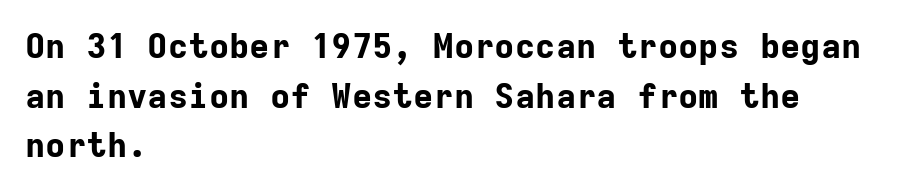
Q: Is the text bold? A: Yes.
Q: Is the text italic (slanted)? A: No, it is upright.
Q: Is the typeface a serif or a sans-serif typeface? A: Sans-serif.
Q: Is the text underlined? A: No.
Q: How is the paragraph aligned? A: Left-aligned.
Q: Is the spacing between letters normal or unusually wide? A: Normal.
Q: Is the spacing between lines tight, normal or loose? A: Normal.
Q: Width (condensed, normal, or wide)? A: Normal.
Q: Stroke contrast? A: Low.
Q: x-height? A: Medium.
Q: Monospaced? A: Yes.
